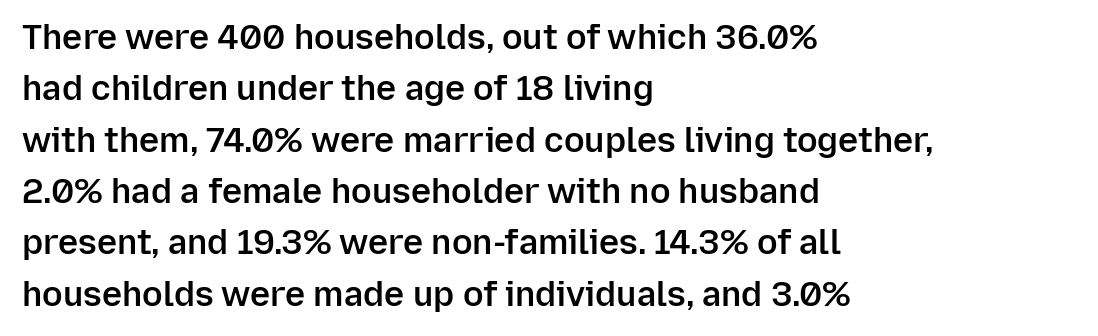
You could not count columns in this text — the font is proportionally spaced. The foot of each line stays bare and open. Inter-character spacing is left at the font's built-in metrics. Style check: upright. These words are printed semibold, heavier than regular yet not bold. A typesetter would call this leading conventional body-copy spacing.
